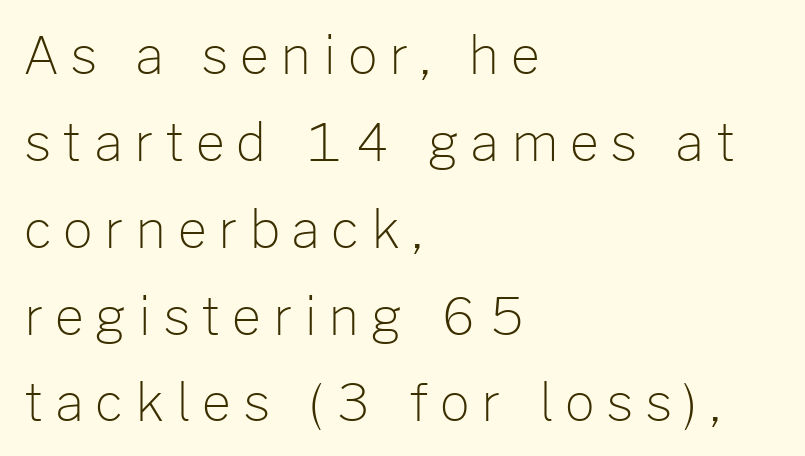
{"serif": "no", "italic": "no", "bold": "no", "weight": "light", "width": "normal", "stroke_contrast": "low", "x_height": "medium", "monospaced": "no", "underline": "no", "align": "left", "line_spacing": "normal", "line_spacing_ratio": 1.67, "letter_spacing": "wide", "letter_spacing_em": 0.22, "glyph_px": 52}
